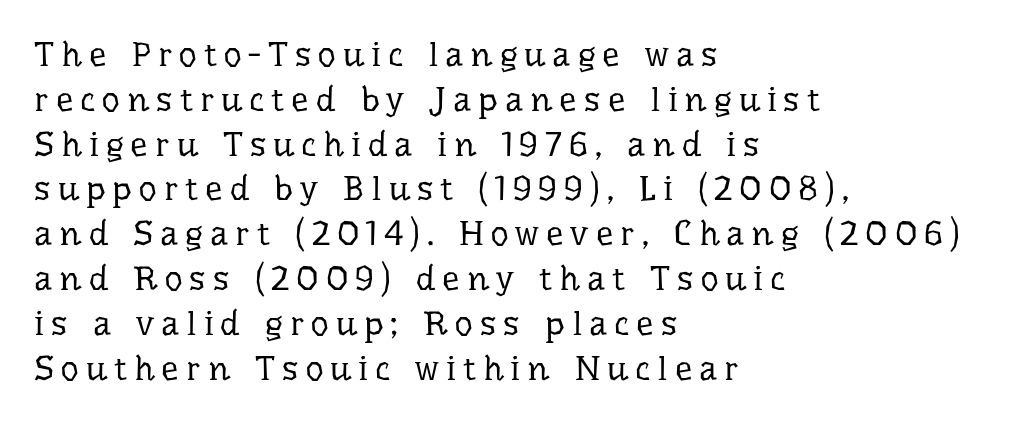
The image shows 35 px regular-weight serif type, upright; set left-aligned, normal line spacing (1.28x), unusually wide letter spacing (+0.2 em), not underlined; low stroke contrast and a medium x-height.
